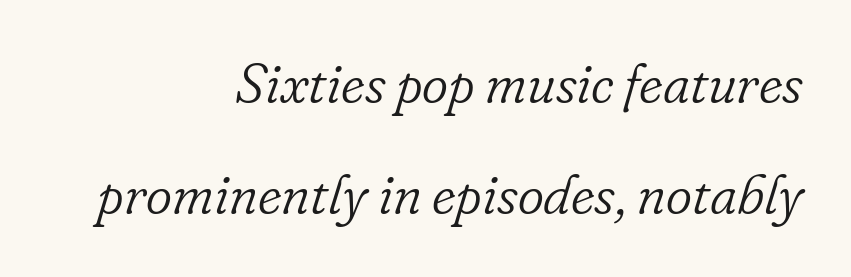
The image shows 56 px light serif type, italic (leaning right); set right-aligned, loose line spacing (1.98x), normal letter spacing, not underlined; low stroke contrast and a small x-height.
